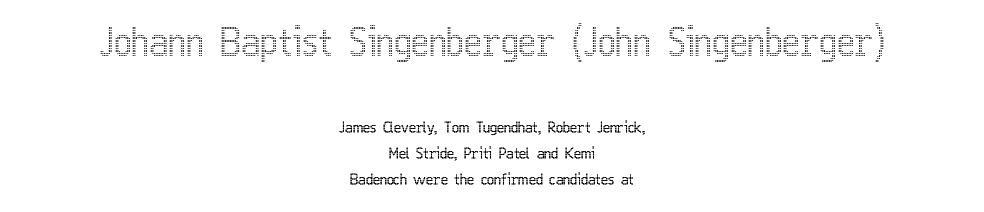
These lines are rendered in a variable-pitch font. The rendering positions every line midway between the sides. Anything drawn beneath the words? Only blank space. This is the regular roman posture of the typeface. Whoever set this made the first block the dominant, larger element.
